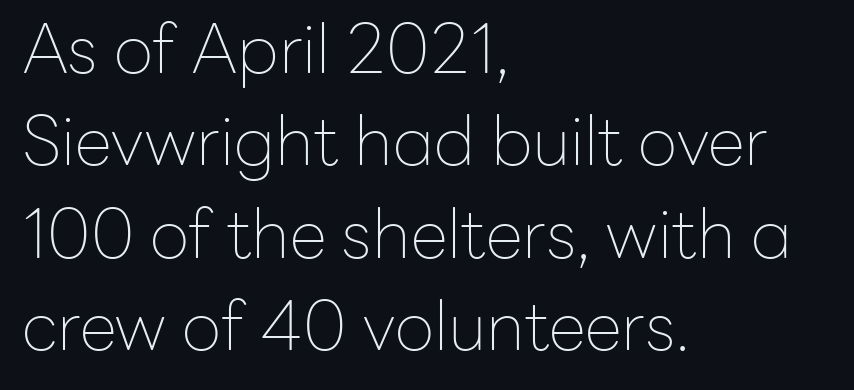
Q: Is the text bold? A: No.
Q: Is the text italic (slanted)? A: No, it is upright.
Q: Is the typeface a serif or a sans-serif typeface? A: Sans-serif.
Q: Is the text underlined? A: No.
Q: How is the paragraph aligned? A: Left-aligned.
Q: Is the spacing between letters normal or unusually wide? A: Normal.
Q: Is the spacing between lines tight, normal or loose? A: Normal.
Q: Width (condensed, normal, or wide)? A: Normal.
Q: Stroke contrast? A: Low.
Q: x-height? A: Medium.
Q: Monospaced? A: No.
